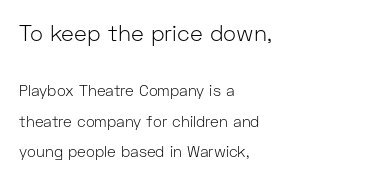
{"italic": "no", "bold": "no", "underline": "no", "align": "left", "line_spacing": "loose", "line_spacing_ratio": 2.03, "letter_spacing": "normal", "letter_spacing_em": 0.0, "larger_block": "first", "size_ratio": 1.47, "glyph_px": 22}
